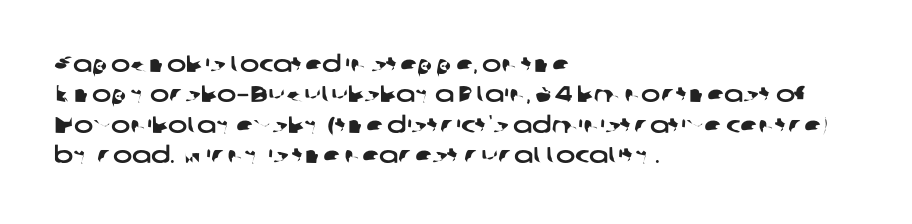
The image shows 23 px text type; set left-aligned, normal line spacing (1.32x), normal letter spacing, not underlined.
